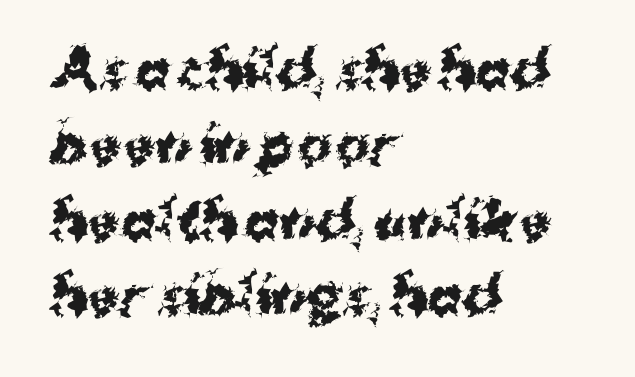
Q: Is the text bold? A: Yes.
Q: Is the text italic (slanted)? A: Yes.
Q: Is the typeface a serif or a sans-serif typeface? A: Sans-serif.
Q: Is the text underlined? A: No.
Q: How is the paragraph aligned? A: Left-aligned.
Q: Is the spacing between letters normal or unusually wide? A: Normal.
Q: Is the spacing between lines tight, normal or loose? A: Normal.
Q: Width (condensed, normal, or wide)? A: Normal.
Q: Stroke contrast? A: Medium.
Q: x-height? A: Medium.
Q: Monospaced? A: No.
